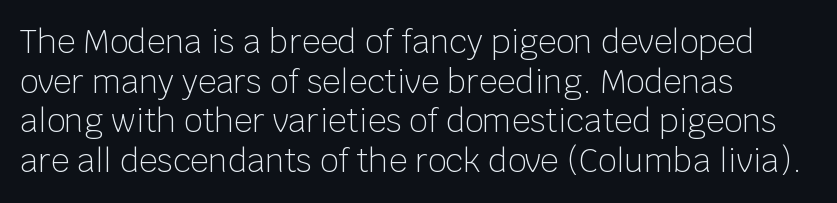
The image shows 32 px light sans-serif type, upright; set left-aligned, line spacing 1.24x, normal letter spacing, not underlined; low stroke contrast and a large x-height.
